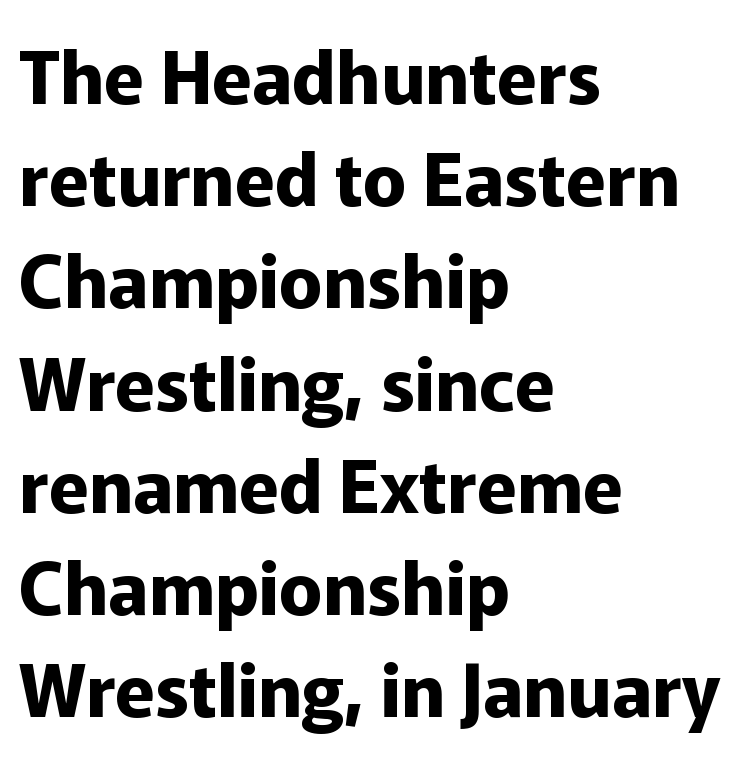
{"serif": "no", "italic": "no", "bold": "yes", "weight": "bold", "width": "normal", "stroke_contrast": "low", "x_height": "medium", "monospaced": "no", "underline": "no", "align": "left", "line_spacing": "normal", "line_spacing_ratio": 1.4, "letter_spacing": "normal", "letter_spacing_em": 0.0, "glyph_px": 73}
